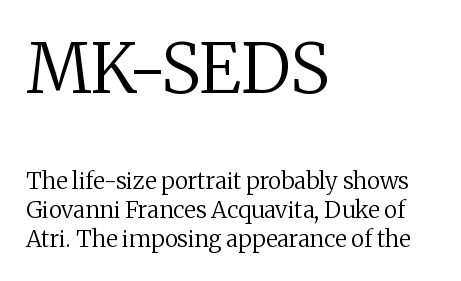
{"serif": "yes", "italic": "no", "bold": "no", "weight": "regular", "width": "normal", "stroke_contrast": "medium", "x_height": "medium", "monospaced": "no", "underline": "no", "align": "left", "line_spacing": "normal", "line_spacing_ratio": 1.26, "letter_spacing": "normal", "letter_spacing_em": 0.0, "larger_block": "first", "size_ratio": 2.96, "glyph_px": 68}
